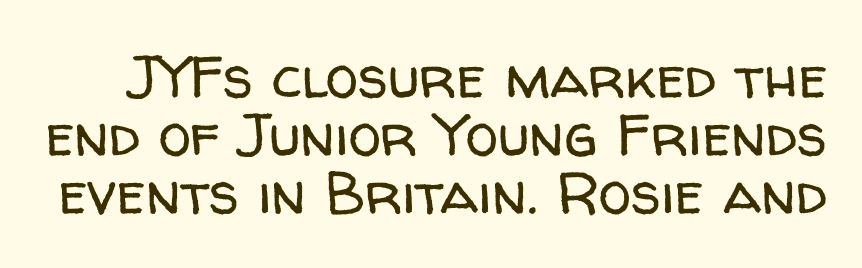
A typesetter would call this zero additional tracking. Quick note: not italic, upright. Honestly, the rows look squashed on top of each other. Bare-footed words on every line. Proportional: the letters do not fall into vertical columns. Weight class: somewhere from thin through regular.
